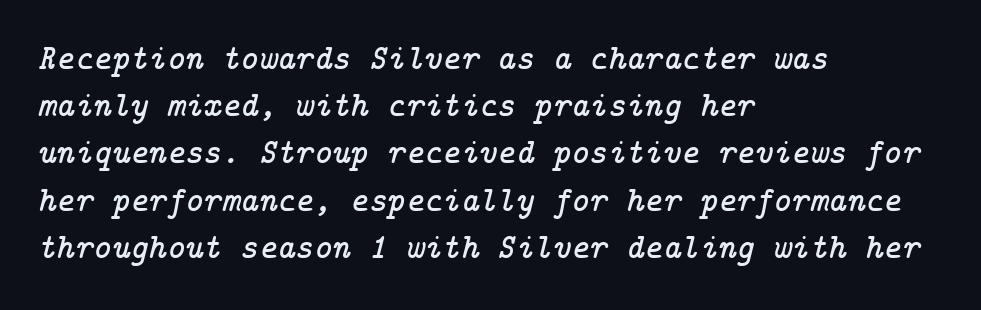
Leftover space on each line is placed entirely after the last word. Students, note that the glyphs here touch the page at normal intervals. Leading: standard. This rendering employs a face with finishing strokes, i.e., a serif. The specimen omits any rule beneath the text block's lines.
